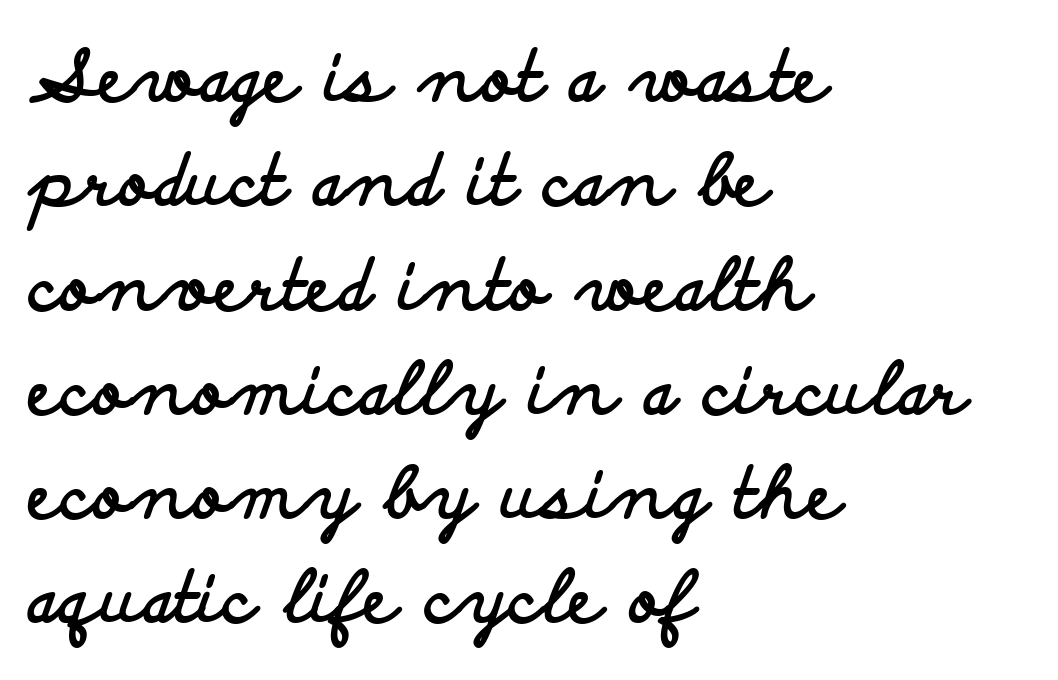
{"serif": "no", "bold": "yes", "weight": "bold", "width": "wide", "stroke_contrast": "low", "x_height": "small", "monospaced": "no", "underline": "no", "align": "left", "line_spacing": "normal", "line_spacing_ratio": 1.49, "letter_spacing": "normal", "letter_spacing_em": 0.0, "glyph_px": 70}
